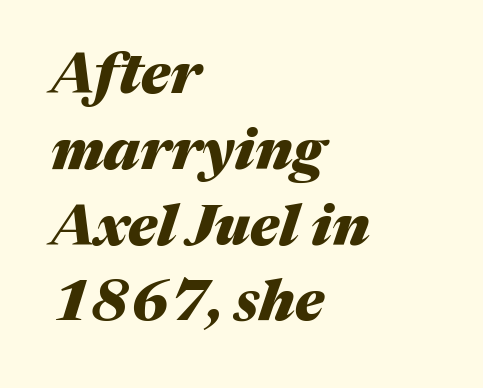
{"italic": "yes", "lean": "right", "slant_degrees": 17, "bold": "yes", "weight": "heavy", "width": "normal", "stroke_contrast": "medium", "x_height": "medium", "monospaced": "no", "underline": "no", "align": "left", "line_spacing": "normal", "line_spacing_ratio": 1.33, "letter_spacing": "normal", "letter_spacing_em": 0.0, "glyph_px": 57}
